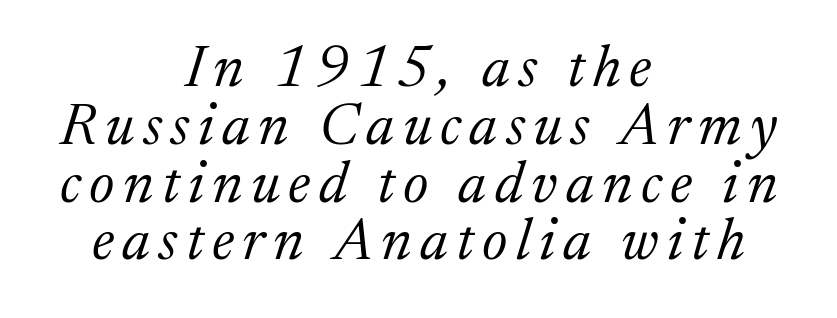
Rendered with sloped, italic letterforms. Words float on clear page, feet unadorned. The text block is weighted toward neither margin, spreading evenly from the middle. The face used here is proportionally spaced, like ordinary book or web type. Baseline-to-baseline distance is barely more than the letter height. Observe the serifs anchoring each vertical stroke in this sample.
